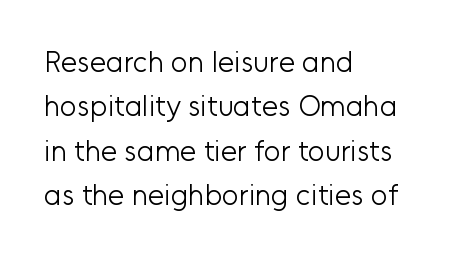
The image shows 29 px light sans-serif type, upright; set left-aligned, normal line spacing (1.53x), normal letter spacing, not underlined; low stroke contrast and a medium x-height.
